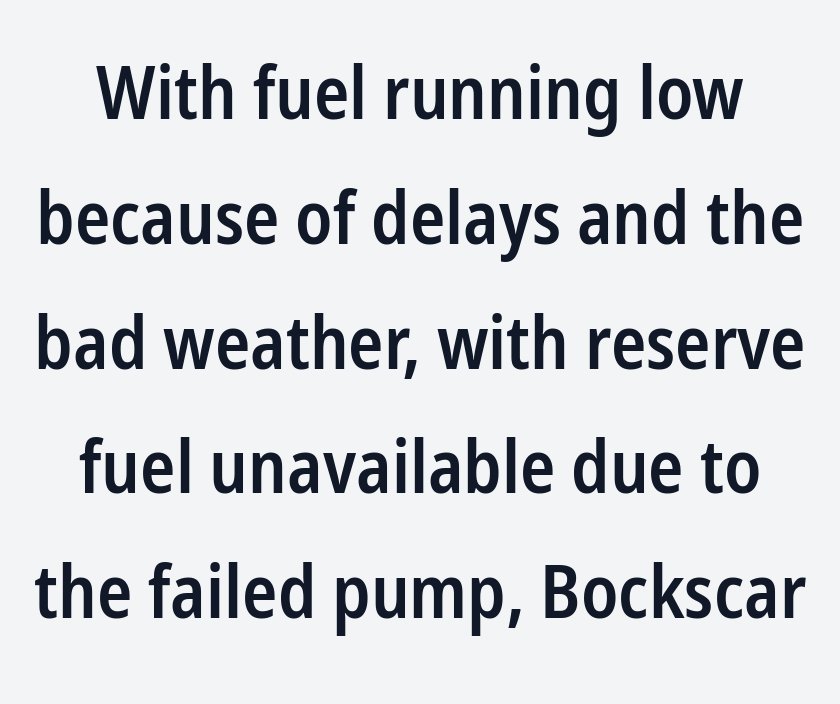
Q: Is the text bold? A: Semi-bold.
Q: Is the text italic (slanted)? A: No, it is upright.
Q: Is the typeface a serif or a sans-serif typeface? A: Sans-serif.
Q: Is the text underlined? A: No.
Q: Is the spacing between letters normal or unusually wide? A: Normal.
Q: Width (condensed, normal, or wide)? A: Condensed.
Q: Stroke contrast? A: Low.
Q: x-height? A: Medium.
Q: Monospaced? A: No.
